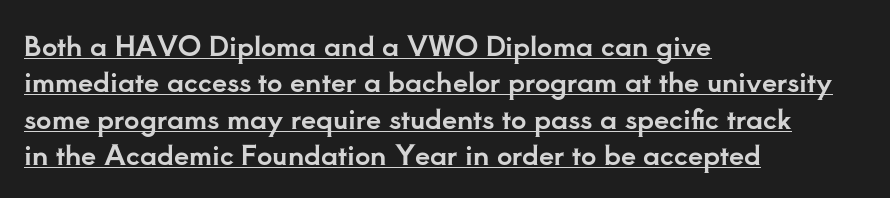
Q: Is the text italic (slanted)? A: No, it is upright.
Q: Is the text underlined? A: Yes.
Q: How is the paragraph aligned? A: Left-aligned.
Q: Is the spacing between letters normal or unusually wide? A: Normal.
Q: Is the spacing between lines tight, normal or loose? A: Normal.
